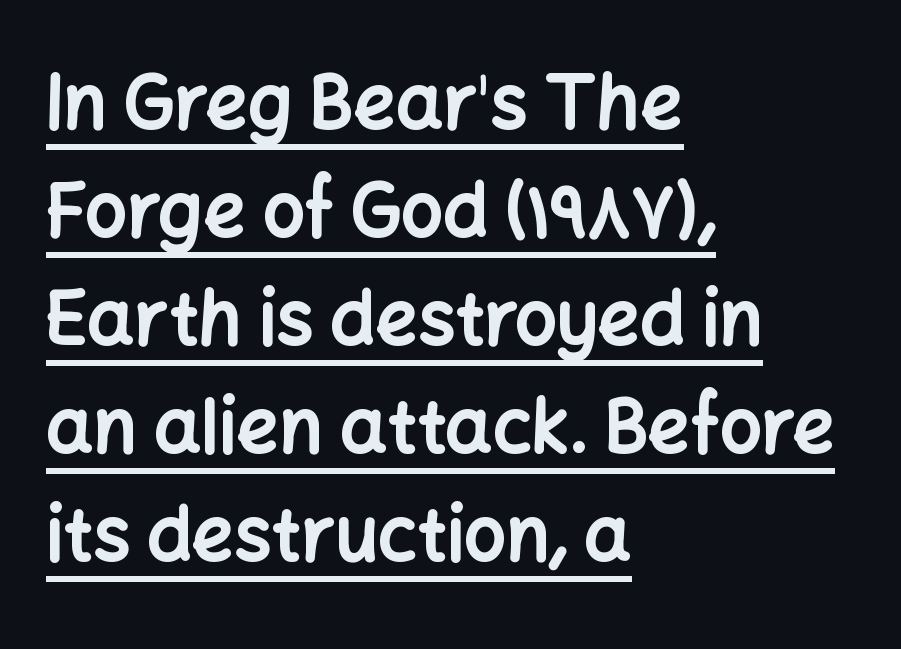
Grotesque or geometric, the face here clearly has no serifs. The space between consecutive lines is moderate. Style check: upright. Set as a true bold cut, around the 700 mark.
